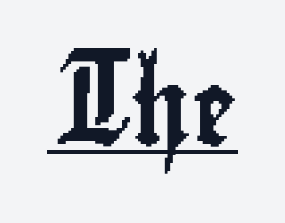
The image shows 75 px condensed sans-serif type, upright; set normal letter spacing, underlined; low stroke contrast and a small x-height.
